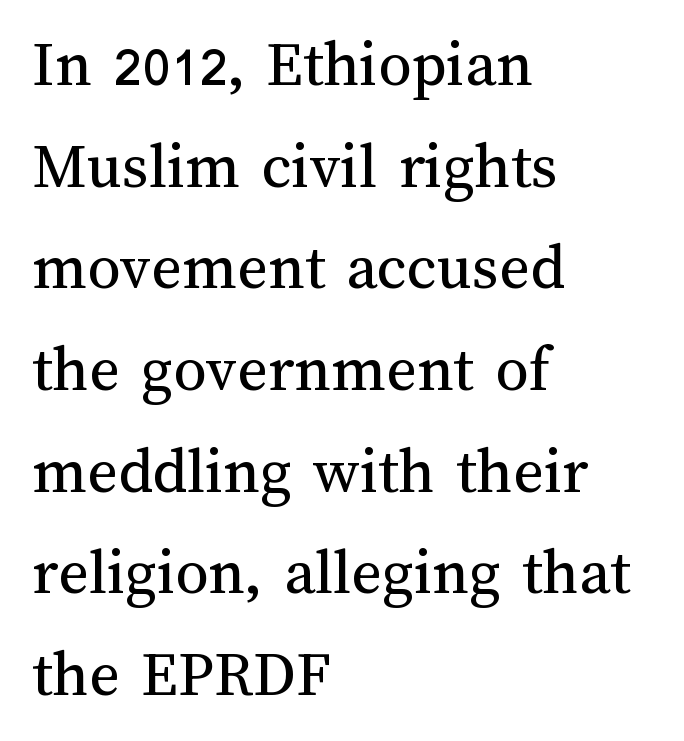
Q: Is the text bold? A: No.
Q: Is the text italic (slanted)? A: No, it is upright.
Q: Is the text underlined? A: No.
Q: How is the paragraph aligned? A: Left-aligned.
Q: Is the spacing between letters normal or unusually wide? A: Normal.
Q: Is the spacing between lines tight, normal or loose? A: Normal.
Q: Width (condensed, normal, or wide)? A: Normal.
Q: Stroke contrast? A: Medium.
Q: x-height? A: Medium.
Q: Monospaced? A: No.
